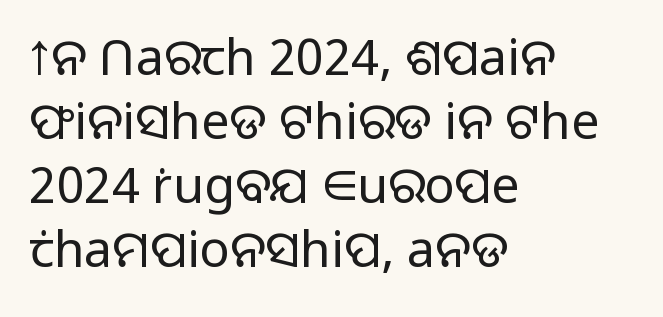
Notice how the passage keeps a crisp vertical edge on the left only. The type sits square on the baseline with zero lean. Type style note: lacks serifs. The baseline area is clear. A light-to-regular cut is what we see here.
